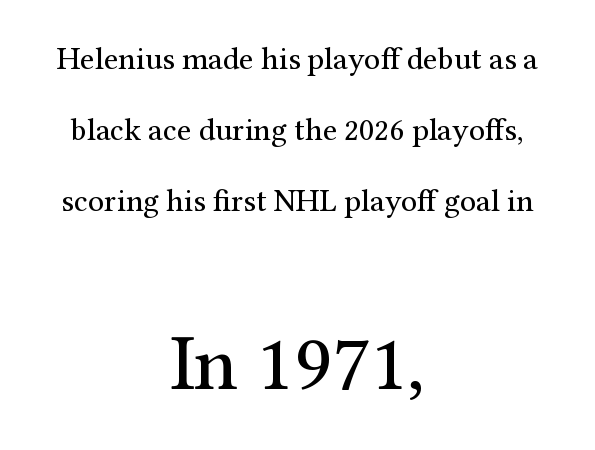
Q: Is the text bold? A: No.
Q: Is the text italic (slanted)? A: No, it is upright.
Q: Is the typeface a serif or a sans-serif typeface? A: Serif.
Q: Is the text underlined? A: No.
Q: How is the paragraph aligned? A: Centered.
Q: Is the spacing between letters normal or unusually wide? A: Normal.
Q: Is the spacing between lines tight, normal or loose? A: Loose.
Q: Which block of text is set in a larger size, the first (top) or the second (bottom)? A: The second (bottom) one.
Q: Width (condensed, normal, or wide)? A: Normal.
Q: Stroke contrast? A: Medium.
Q: x-height? A: Medium.
Q: Monospaced? A: No.
